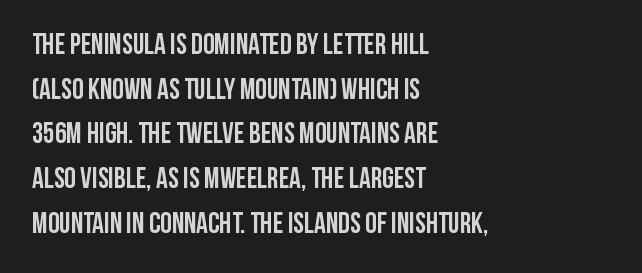
{"serif": "no", "italic": "no", "bold": "yes", "weight": "semibold", "width": "condensed", "stroke_contrast": "low", "x_height": "large", "monospaced": "no", "underline": "no", "align": "left", "line_spacing": "normal", "line_spacing_ratio": 1.54, "letter_spacing": "normal", "letter_spacing_em": 0.0, "glyph_px": 29}
